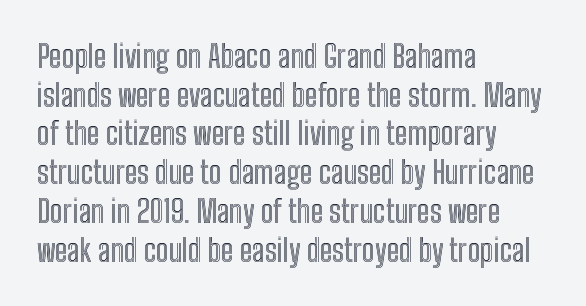
Q: Is the text italic (slanted)? A: No, it is upright.
Q: Is the text underlined? A: No.
Q: How is the paragraph aligned? A: Left-aligned.
Q: Is the spacing between letters normal or unusually wide? A: Normal.
Q: Is the spacing between lines tight, normal or loose? A: Normal.
Q: Width (condensed, normal, or wide)? A: Condensed.
Q: x-height? A: Medium.
Q: Monospaced? A: No.
